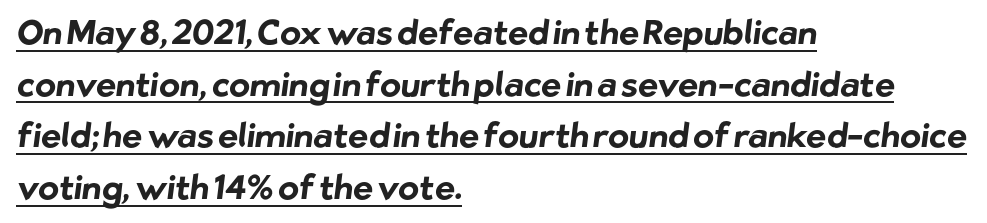
Q: Is the text bold? A: Yes.
Q: Is the typeface a serif or a sans-serif typeface? A: Sans-serif.
Q: Is the text underlined? A: Yes.
Q: How is the paragraph aligned? A: Left-aligned.
Q: Is the spacing between letters normal or unusually wide? A: Normal.
Q: Is the spacing between lines tight, normal or loose? A: Normal.
Q: Width (condensed, normal, or wide)? A: Normal.
Q: Stroke contrast? A: Low.
Q: x-height? A: Medium.
Q: Monospaced? A: No.
